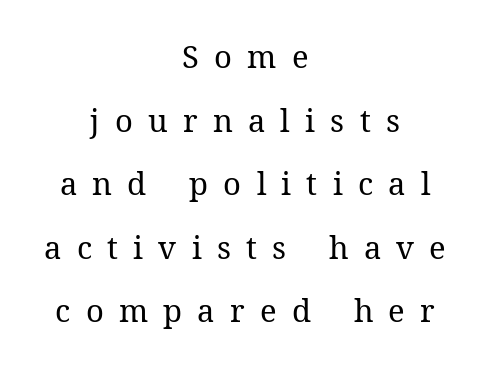
Q: Is the text bold? A: No.
Q: Is the text italic (slanted)? A: No, it is upright.
Q: Is the text underlined? A: No.
Q: How is the paragraph aligned? A: Centered.
Q: Is the spacing between letters normal or unusually wide? A: Unusually wide.
Q: Is the spacing between lines tight, normal or loose? A: Loose.
Q: Width (condensed, normal, or wide)? A: Normal.
Q: Stroke contrast? A: Medium.
Q: x-height? A: Medium.
Q: Monospaced? A: No.
